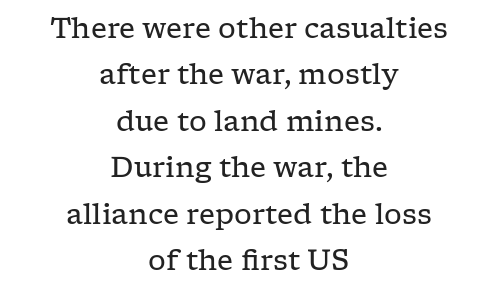
{"serif": "yes", "italic": "no", "bold": "no", "weight": "regular", "width": "wide", "stroke_contrast": "low", "x_height": "medium", "monospaced": "no", "underline": "no", "align": "center", "line_spacing": "normal", "line_spacing_ratio": 1.66, "letter_spacing": "normal", "letter_spacing_em": 0.0, "glyph_px": 28}
